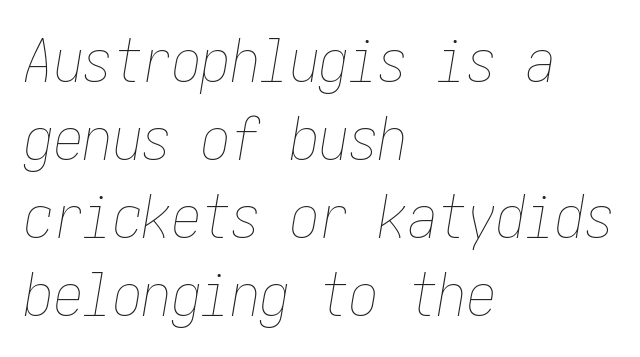
Q: Is the text bold? A: No.
Q: Is the text italic (slanted)? A: Yes, it leans right by about 10 degrees.
Q: Is the text underlined? A: No.
Q: How is the paragraph aligned? A: Left-aligned.
Q: Is the spacing between letters normal or unusually wide? A: Normal.
Q: Is the spacing between lines tight, normal or loose? A: Normal.
Q: Width (condensed, normal, or wide)? A: Condensed.
Q: Stroke contrast? A: Low.
Q: x-height? A: Medium.
